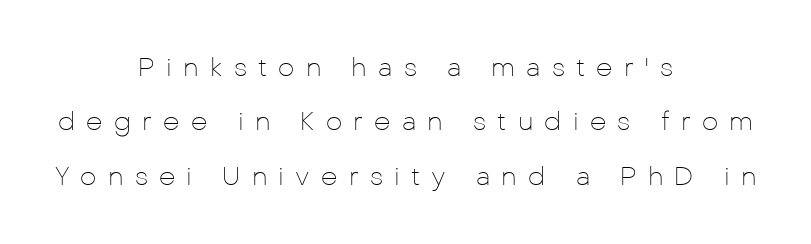
Each new line begins a long way beneath the previous one. Italic: no, the glyphs are upright roman. You could only call the tracking loose — the letters float apart. No heavy texture on the line: the type isn't bold. The baseline area is clear.
